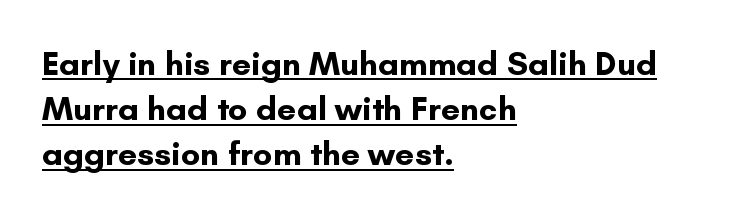
{"serif": "no", "italic": "no", "bold": "yes", "weight": "bold", "width": "normal", "stroke_contrast": "low", "x_height": "small", "monospaced": "no", "underline": "yes", "align": "left", "line_spacing": "normal", "line_spacing_ratio": 1.33, "letter_spacing": "normal", "letter_spacing_em": 0.0, "glyph_px": 34}
